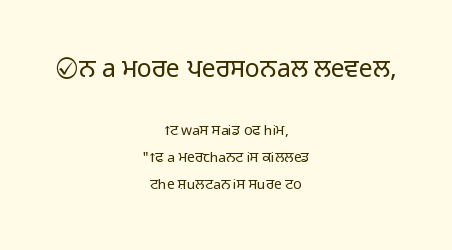
Q: Is the text bold? A: No.
Q: Is the text italic (slanted)? A: No, it is upright.
Q: Is the text underlined? A: No.
Q: How is the paragraph aligned? A: Centered.
Q: Is the spacing between letters normal or unusually wide? A: Normal.
Q: Is the spacing between lines tight, normal or loose? A: Loose.
Q: Which block of text is set in a larger size, the first (top) or the second (bottom)? A: The first (top) one.
